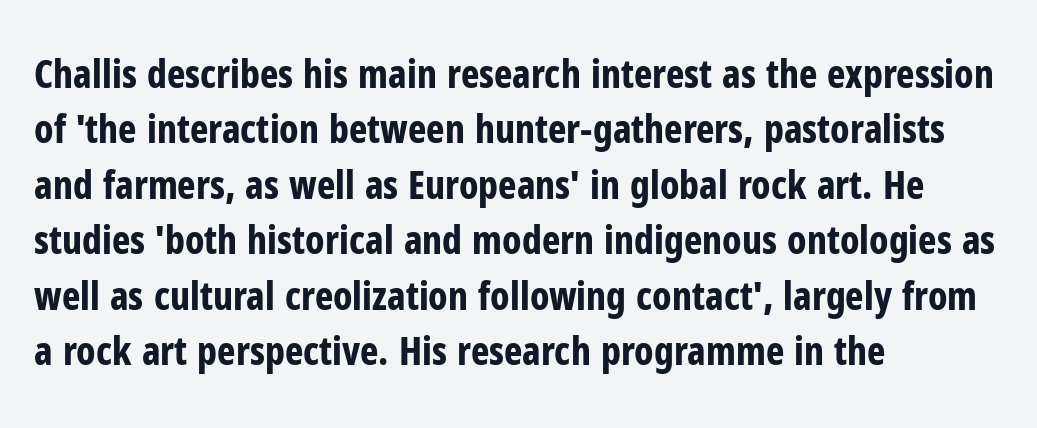
{"serif": "no", "italic": "no", "bold": "yes", "weight": "bold", "width": "condensed", "stroke_contrast": "low", "x_height": "medium", "monospaced": "no", "underline": "no", "align": "left", "line_spacing": "normal", "line_spacing_ratio": 1.42, "letter_spacing": "normal", "letter_spacing_em": 0.0, "glyph_px": 39}
